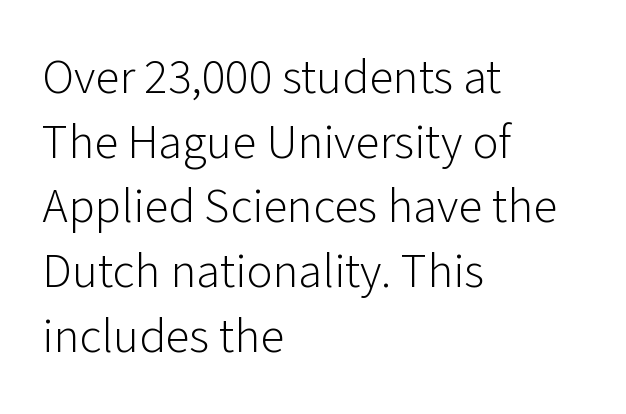
Q: Is the text bold? A: No.
Q: Is the text italic (slanted)? A: No, it is upright.
Q: Is the typeface a serif or a sans-serif typeface? A: Sans-serif.
Q: Is the text underlined? A: No.
Q: How is the paragraph aligned? A: Left-aligned.
Q: Is the spacing between letters normal or unusually wide? A: Normal.
Q: Is the spacing between lines tight, normal or loose? A: Normal.
Q: Width (condensed, normal, or wide)? A: Normal.
Q: Stroke contrast? A: Low.
Q: x-height? A: Medium.
Q: Monospaced? A: No.
